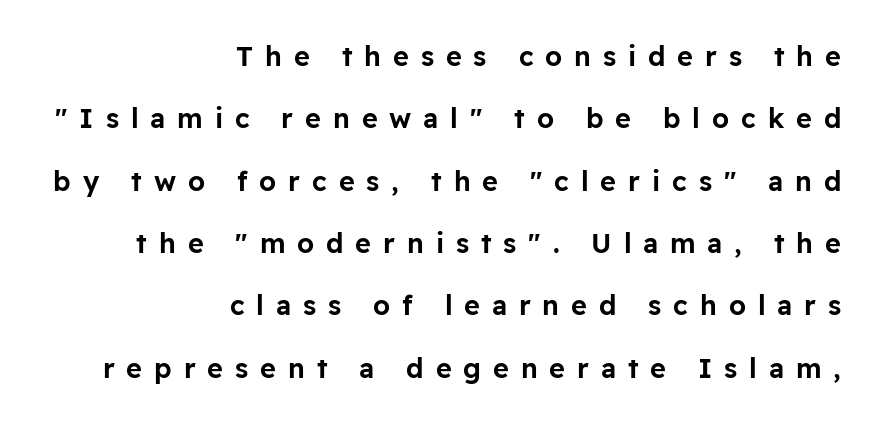
Q: Is the text italic (slanted)? A: No, it is upright.
Q: Is the text underlined? A: No.
Q: How is the paragraph aligned? A: Right-aligned.
Q: Is the spacing between letters normal or unusually wide? A: Unusually wide.
Q: Is the spacing between lines tight, normal or loose? A: Loose.
